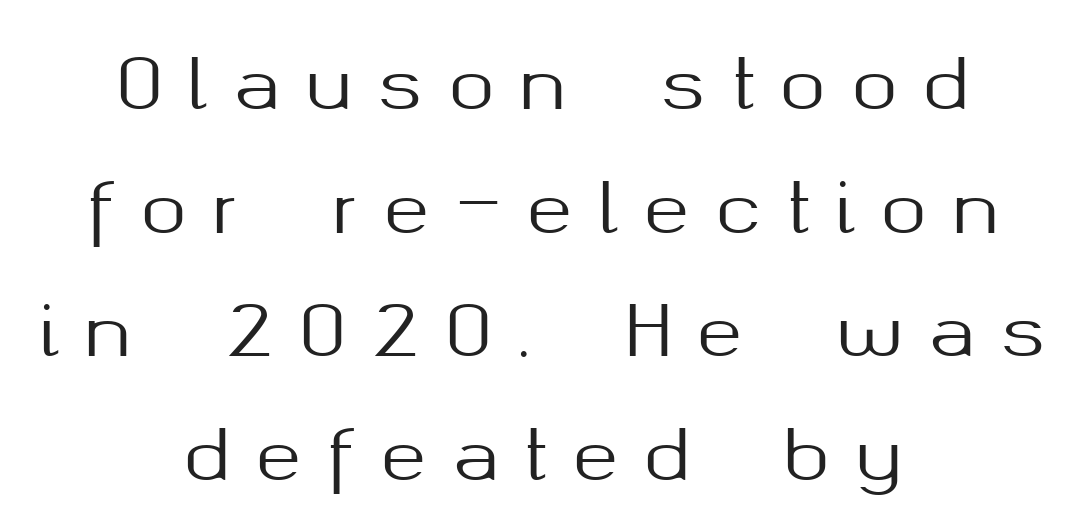
{"serif": "no", "italic": "no", "width": "normal", "stroke_contrast": "medium", "x_height": "medium", "monospaced": "no", "underline": "no", "align": "center", "line_spacing_ratio": 1.79, "letter_spacing": "wide", "letter_spacing_em": 0.37, "glyph_px": 69}
